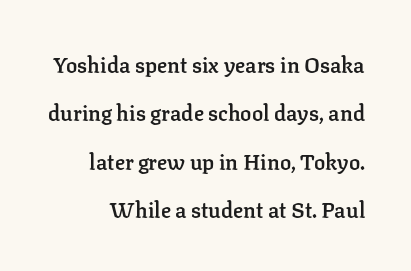
{"italic": "no", "bold": "semi", "underline": "no", "align": "right", "line_spacing": "loose", "line_spacing_ratio": 2.3, "letter_spacing": "normal", "letter_spacing_em": 0.0, "glyph_px": 21}
